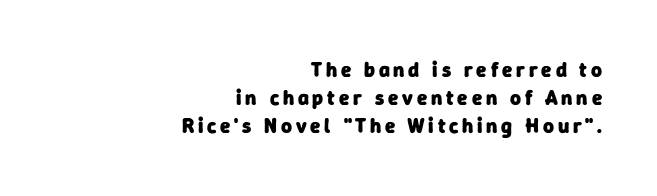
Whoever set this chose a conventional vertical rhythm. Does the weight exceed regular? Yes, all the way to bold. Line endings align vertically; line beginnings do not. Descenders hang freely into open space.
